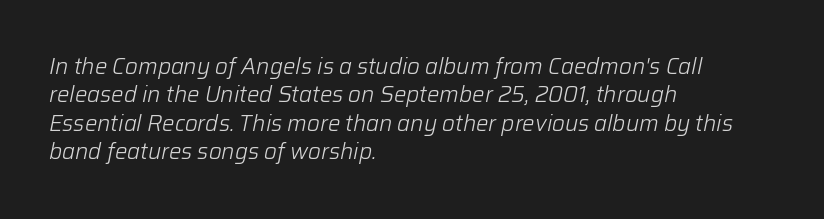
{"italic": "yes", "lean": "right", "slant_degrees": 12, "bold": "no", "underline": "no", "align": "left", "line_spacing": "normal", "line_spacing_ratio": 1.29, "letter_spacing": "normal", "letter_spacing_em": 0.0, "glyph_px": 22}
